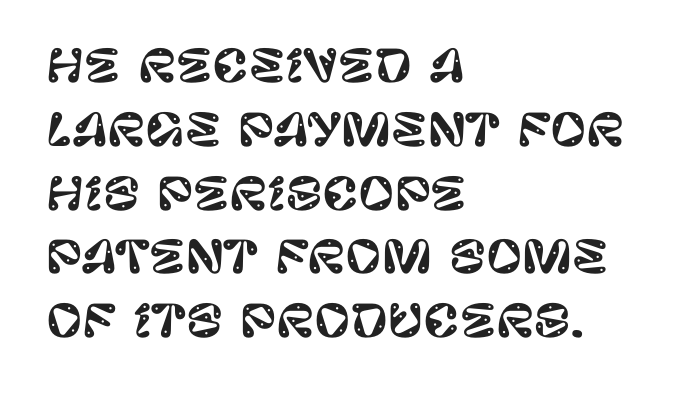
The image shows 44 px sans-serif type; set left-aligned, normal line spacing (1.45x), normal letter spacing, not underlined; low stroke contrast and a large x-height.
